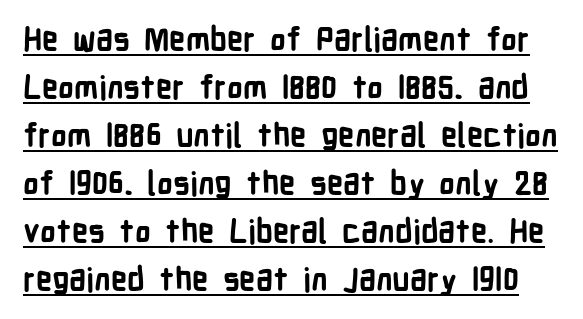
The image shows 32 px bold, condensed sans-serif type, upright; set normal line spacing (1.5x), normal letter spacing, underlined; low stroke contrast and a medium x-height.
